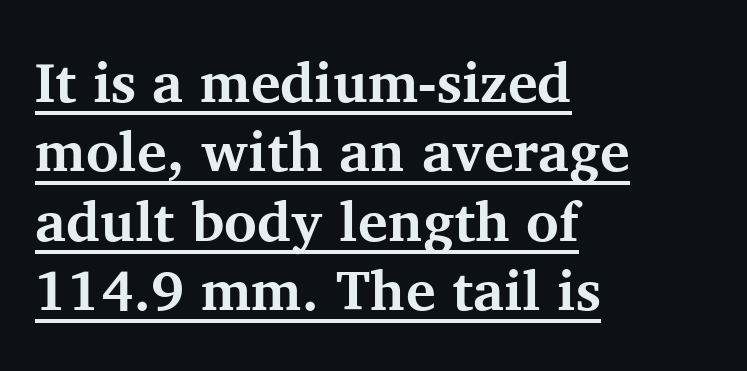
Q: Is the text bold? A: Yes.
Q: Is the text italic (slanted)? A: No, it is upright.
Q: Is the typeface a serif or a sans-serif typeface? A: Serif.
Q: Is the text underlined? A: Yes.
Q: How is the paragraph aligned? A: Left-aligned.
Q: Is the spacing between letters normal or unusually wide? A: Normal.
Q: Width (condensed, normal, or wide)? A: Normal.
Q: Stroke contrast? A: Medium.
Q: x-height? A: Medium.
Q: Monospaced? A: No.
